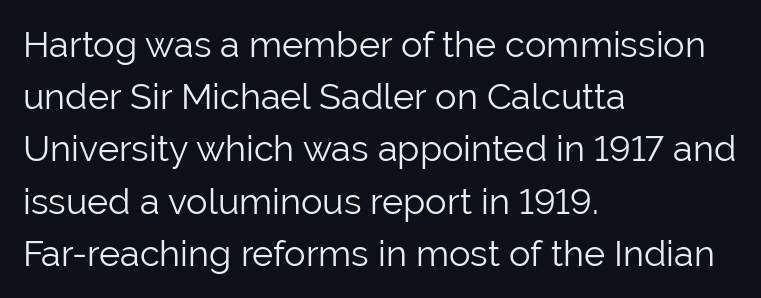
The image shows 36 px light sans-serif type, upright; set left-aligned, normal line spacing (1.45x), normal letter spacing, not underlined; low stroke contrast and a medium x-height.
